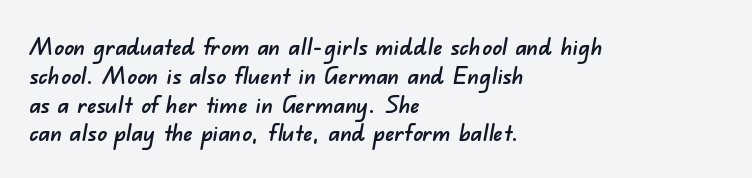
Q: Is the text underlined? A: No.
Q: How is the paragraph aligned? A: Left-aligned.
Q: Is the spacing between letters normal or unusually wide? A: Normal.
